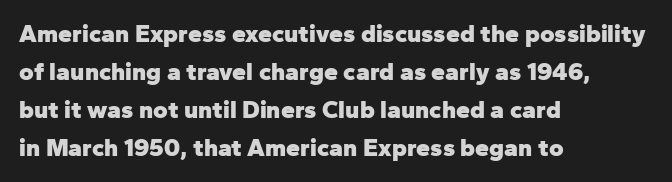
Leftover space on each line is placed entirely after the last word. Normally led — the rows are evenly, conventionally spaced. Type without underlining. Here the glyphs are tracked normally, forming tight word shapes.
